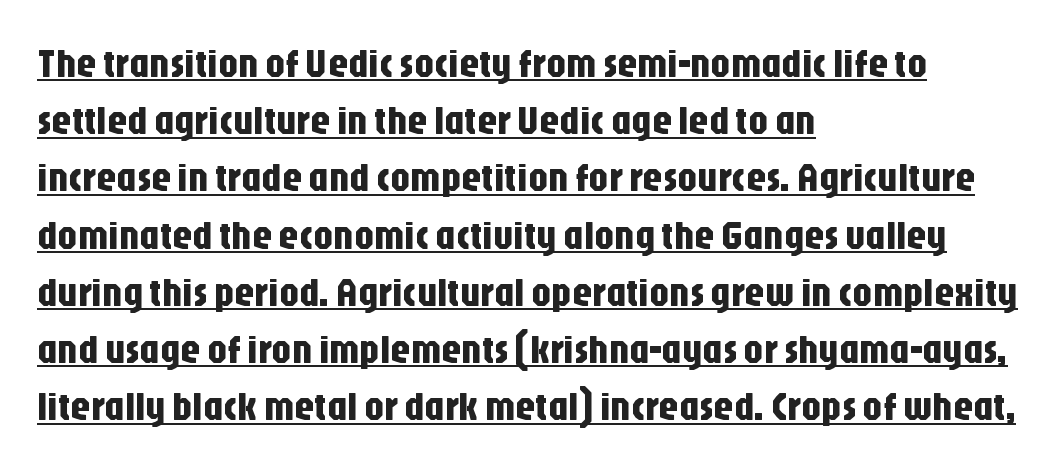
Whoever set this chose a conventional vertical rhythm. Does a line run under the words? Yes, clearly. The letters advance in unequal steps, a hallmark of proportional type. The paragraph has a hard left edge and a soft right edge.
